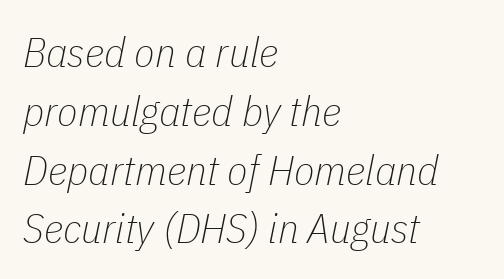
The face looks like a standard text weight, possibly lighter. Tall strokes in this sample are angled rather than plumb. This rendering features lettering with no underline. The vertical gap from one line to the next is medium.
